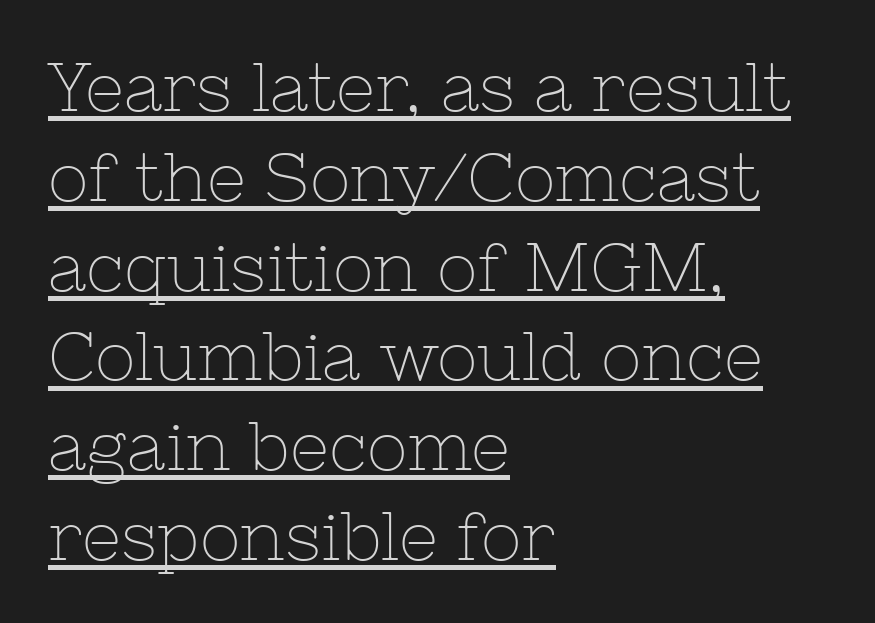
{"serif": "yes", "italic": "no", "bold": "no", "weight": "thin", "width": "normal", "stroke_contrast": "low", "x_height": "medium", "monospaced": "no", "underline": "yes", "align": "left", "line_spacing": "normal", "line_spacing_ratio": 1.32, "letter_spacing": "normal", "letter_spacing_em": 0.0, "glyph_px": 68}
